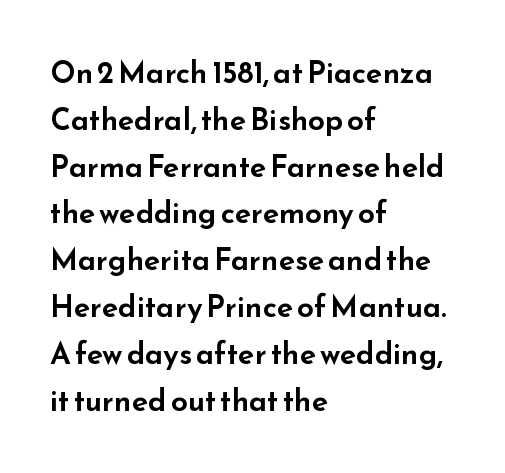
Q: Is the text italic (slanted)? A: No, it is upright.
Q: Is the typeface a serif or a sans-serif typeface? A: Sans-serif.
Q: Is the text underlined? A: No.
Q: How is the paragraph aligned? A: Left-aligned.
Q: Is the spacing between letters normal or unusually wide? A: Normal.
Q: Is the spacing between lines tight, normal or loose? A: Normal.
Q: Width (condensed, normal, or wide)? A: Wide.
Q: Stroke contrast? A: Low.
Q: x-height? A: Small.
Q: Monospaced? A: No.
